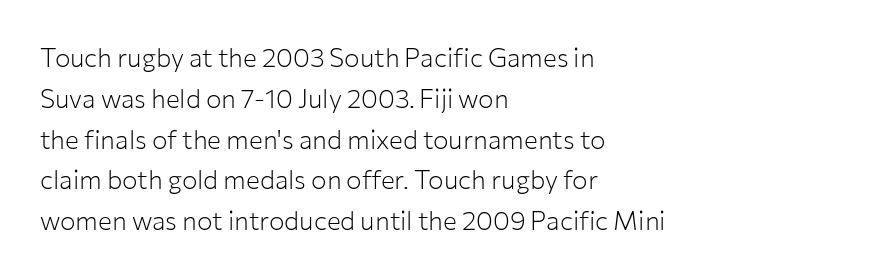
The gap between lines stays unmarked. No extra tracking has been applied to these lines. Does the leading feel generous? No, just average. Short and long lines alike share a common starting point at left.
